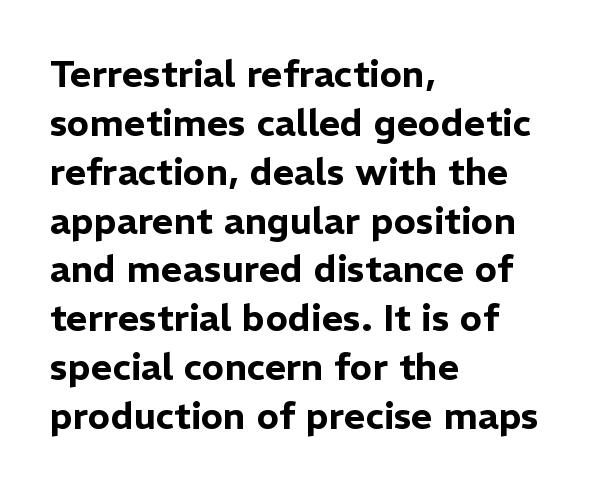
{"serif": "no", "italic": "no", "width": "normal", "stroke_contrast": "low", "x_height": "medium", "monospaced": "no", "underline": "no", "align": "left", "line_spacing": "normal", "line_spacing_ratio": 1.32, "letter_spacing": "normal", "letter_spacing_em": 0.0, "glyph_px": 37}
